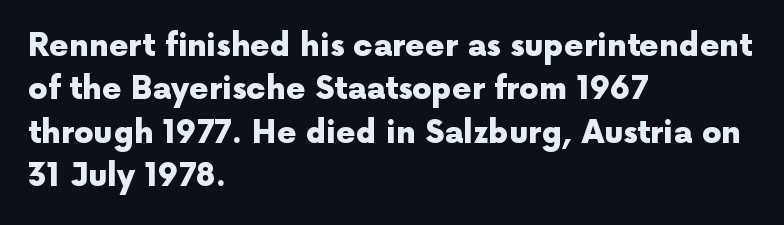
Q: Is the text bold? A: Yes.
Q: Is the text italic (slanted)? A: No, it is upright.
Q: Is the typeface a serif or a sans-serif typeface? A: Sans-serif.
Q: Is the text underlined? A: No.
Q: How is the paragraph aligned? A: Left-aligned.
Q: Is the spacing between letters normal or unusually wide? A: Normal.
Q: Is the spacing between lines tight, normal or loose? A: Normal.
Q: Width (condensed, normal, or wide)? A: Normal.
Q: x-height? A: Medium.
Q: Monospaced? A: No.
